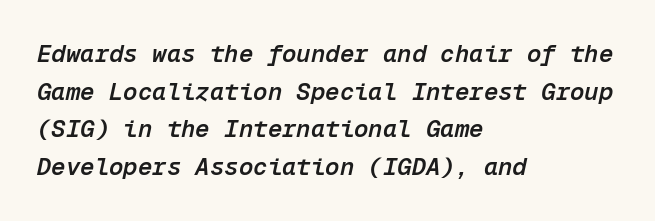
You can tell it's italic because the verticals aren't actually vertical. The tracking reads as untouched default to a designer's eye. Clear beneath every line of the passage. What's the leading like? Ordinary, nothing unusual. The paragraph has a hard left edge and a soft right edge.
